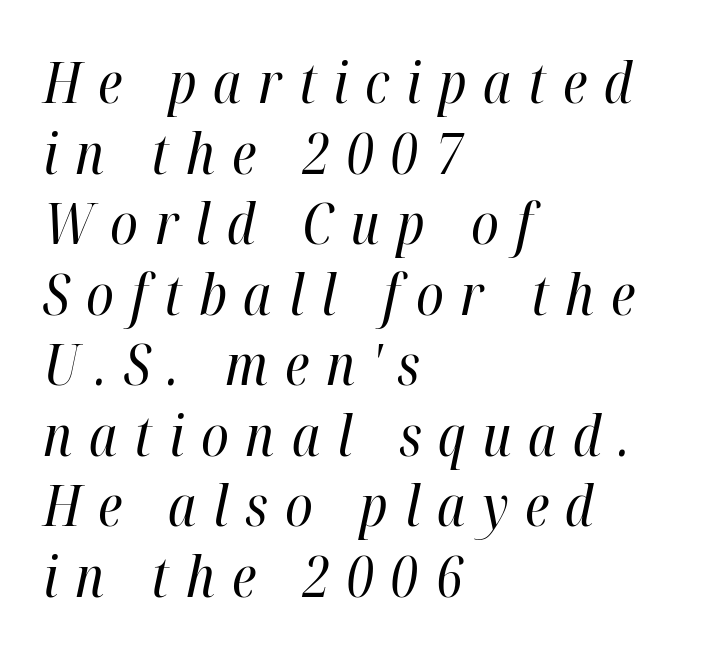
The image shows 56 px regular-weight, condensed type, italic (leaning right); set left-aligned, normal line spacing (1.26x), unusually wide letter spacing (+0.3 em), not underlined; high stroke contrast and a medium x-height.
